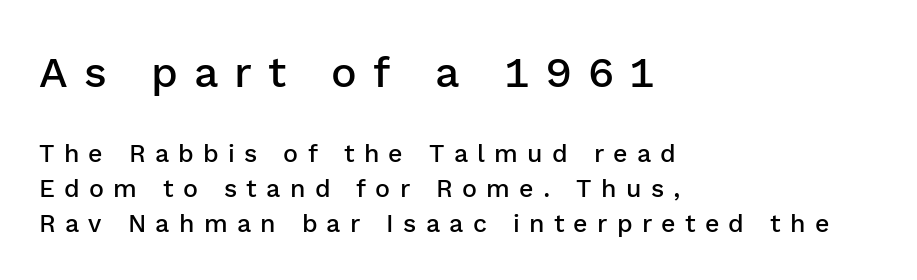
Q: Is the text bold? A: Semi-bold.
Q: Is the text italic (slanted)? A: No, it is upright.
Q: Is the typeface a serif or a sans-serif typeface? A: Sans-serif.
Q: Is the text underlined? A: No.
Q: How is the paragraph aligned? A: Left-aligned.
Q: Is the spacing between letters normal or unusually wide? A: Unusually wide.
Q: Is the spacing between lines tight, normal or loose? A: Normal.
Q: Which block of text is set in a larger size, the first (top) or the second (bottom)? A: The first (top) one.
Q: Width (condensed, normal, or wide)? A: Normal.
Q: Stroke contrast? A: Low.
Q: x-height? A: Medium.
Q: Monospaced? A: No.
